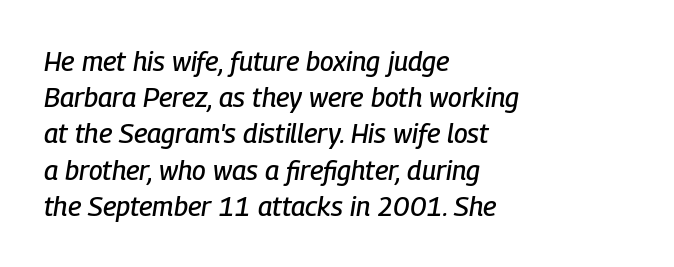
How are the letters spaced? Ordinarily, with no added tracking. The baseline area is clear. Compared with ordinary roman type, these characters are visibly tilted. Baseline-to-baseline distance is the conventional proportion of letter height.
